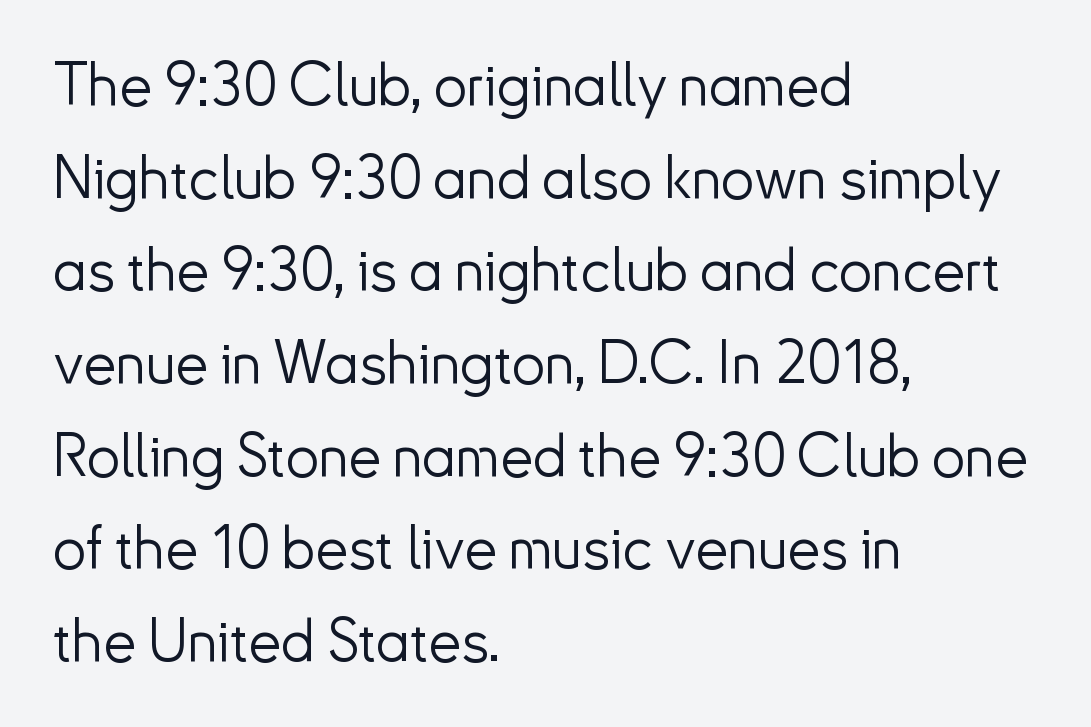
Interline gaps are of average width in this sample. You could not count columns in this text — the font is proportionally spaced. Tracking here is standard; glyphs follow each other at the usual distance. The space directly below the letters is spotless.
